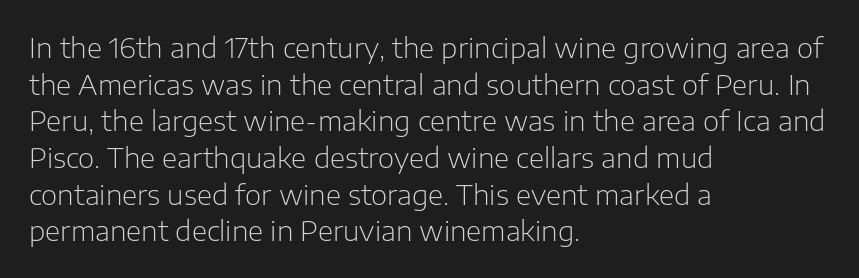
Nothing sits at the stroke ends, so this counts as sans-serif. Do the characters align in a grid? No, the font is proportional. Between one letter and the next there's only the usual sliver of space. Rendered with straight, roman letterforms. Glance below the letters and you will spot only blank space. Is this a heavy cut? Hardly; it is regular or lighter.
